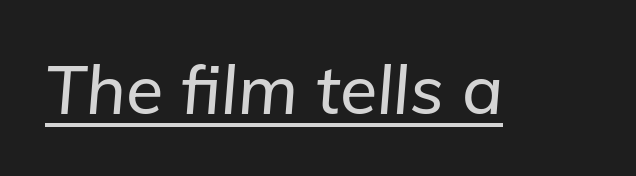
{"italic": "yes", "lean": "right", "slant_degrees": 5, "width": "normal", "stroke_contrast": "low", "x_height": "medium", "monospaced": "no", "underline": "yes", "letter_spacing": "normal", "letter_spacing_em": 0.0, "glyph_px": 68}
